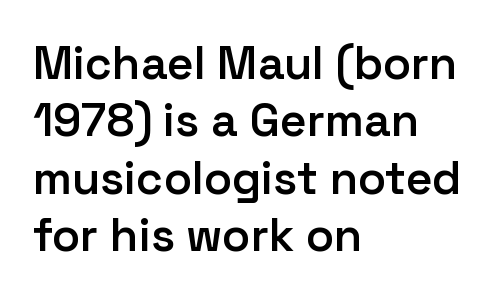
Q: Is the text bold? A: Semi-bold.
Q: Is the text italic (slanted)? A: No, it is upright.
Q: Is the typeface a serif or a sans-serif typeface? A: Sans-serif.
Q: Is the text underlined? A: No.
Q: How is the paragraph aligned? A: Left-aligned.
Q: Is the spacing between letters normal or unusually wide? A: Normal.
Q: Is the spacing between lines tight, normal or loose? A: Normal.
Q: Width (condensed, normal, or wide)? A: Normal.
Q: Stroke contrast? A: Low.
Q: x-height? A: Medium.
Q: Monospaced? A: No.
